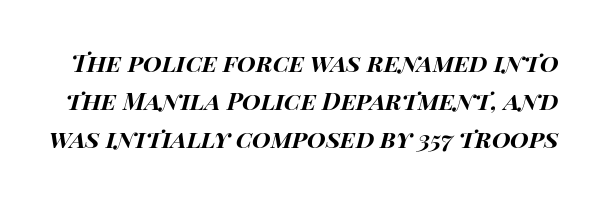
Q: Is the text bold? A: Yes.
Q: Is the text italic (slanted)? A: Yes, it leans right by about 14 degrees.
Q: Is the text underlined? A: No.
Q: Is the spacing between letters normal or unusually wide? A: Normal.
Q: Is the spacing between lines tight, normal or loose? A: Normal.
